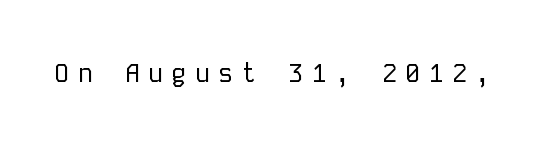
Q: Is the text bold? A: No.
Q: Is the text italic (slanted)? A: No, it is upright.
Q: Is the text underlined? A: No.
Q: Is the spacing between letters normal or unusually wide? A: Unusually wide.
